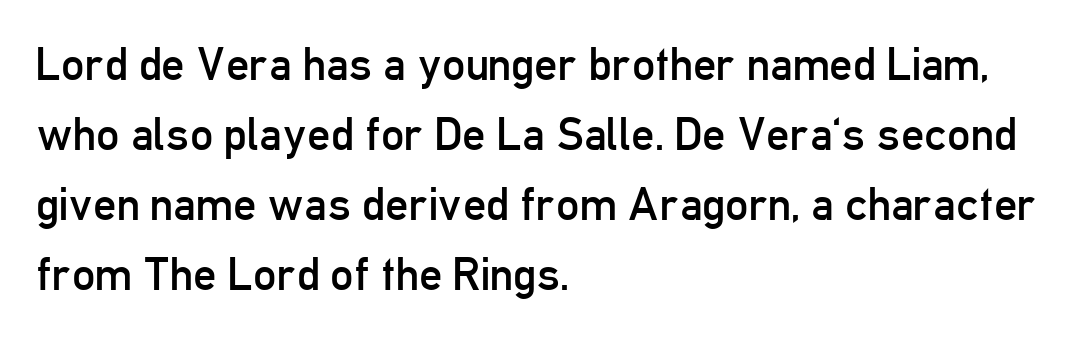
The image shows 46 px regular-weight, condensed sans-serif type, upright; set left-aligned, normal line spacing (1.52x), normal letter spacing, not underlined; low stroke contrast and a medium x-height.
